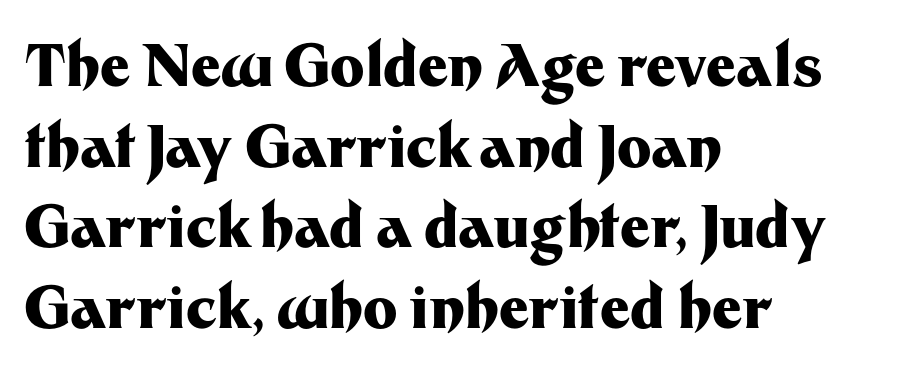
{"serif": "no", "italic": "no", "bold": "yes", "weight": "heavy", "width": "normal", "stroke_contrast": "medium", "x_height": "medium", "monospaced": "no", "underline": "no", "align": "left", "line_spacing": "normal", "line_spacing_ratio": 1.39, "letter_spacing": "normal", "letter_spacing_em": 0.0, "glyph_px": 58}
